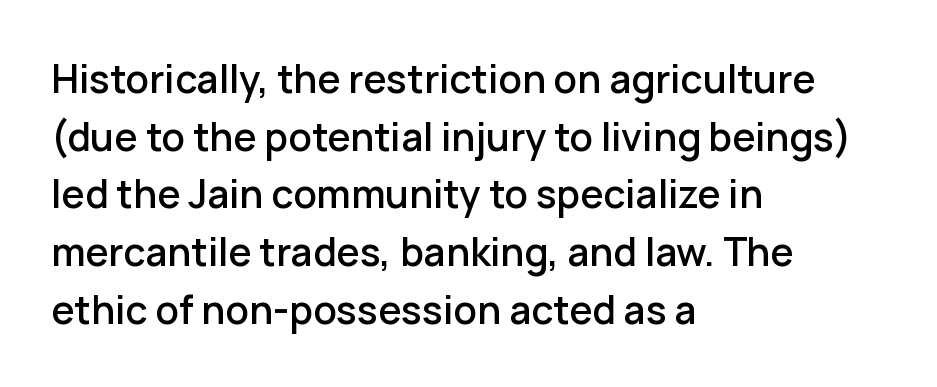
Glyph-to-glyph distance matches everyday printed text. Upright lettering throughout. Vertically, the passage feels balanced, rows spaced as you'd expect. Quick note: underline off. These lines are rendered in a variable-pitch font.
